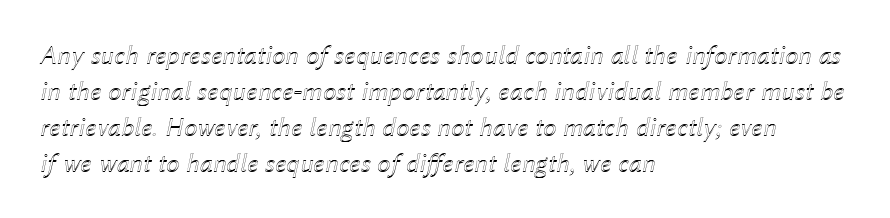
The image shows 27 px text type, italic (leaning right); set left-aligned, normal line spacing (1.33x), normal letter spacing, not underlined.
